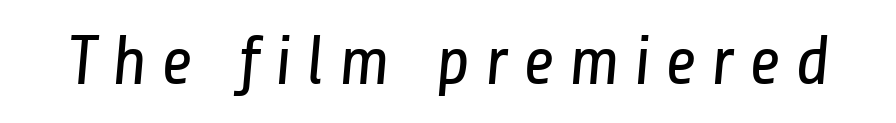
{"serif": "no", "bold": "no", "weight": "regular", "width": "condensed", "stroke_contrast": "low", "x_height": "medium", "monospaced": "no", "underline": "no", "letter_spacing": "wide", "letter_spacing_em": 0.2, "glyph_px": 70}
